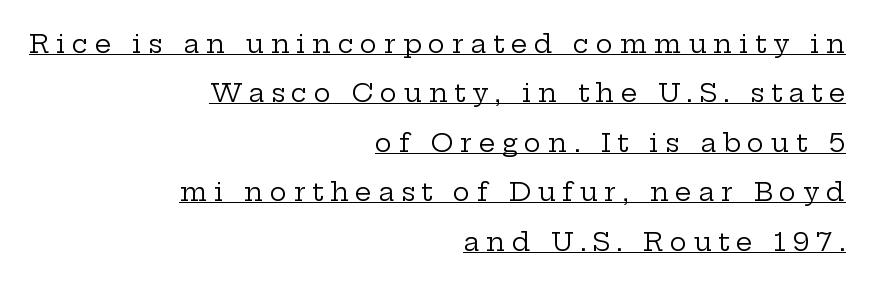
{"italic": "no", "bold": "no", "underline": "yes", "align": "right", "line_spacing": "loose", "line_spacing_ratio": 1.9, "letter_spacing": "wide", "letter_spacing_em": 0.25, "glyph_px": 26}
